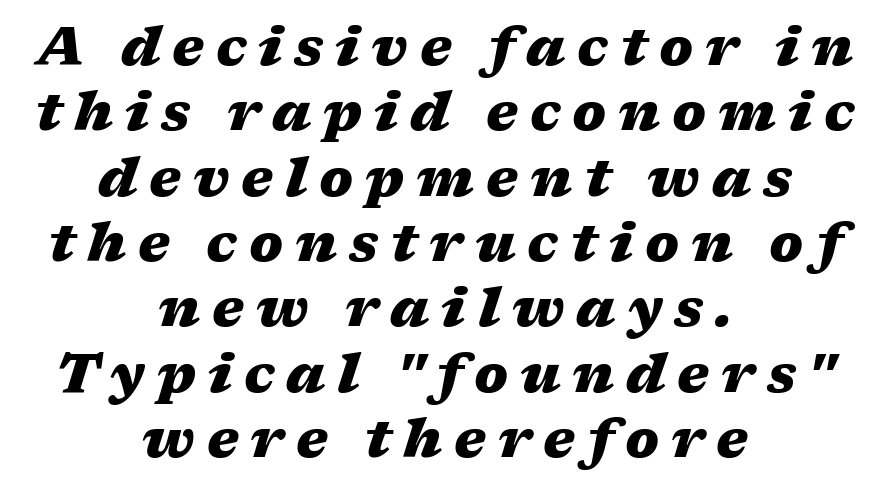
{"italic": "yes", "lean": "right", "slant_degrees": 17, "bold": "yes", "weight": "heavy", "width": "wide", "stroke_contrast": "medium", "x_height": "medium", "monospaced": "no", "underline": "no", "align": "center", "line_spacing_ratio": 1.21, "letter_spacing": "wide", "letter_spacing_em": 0.22, "glyph_px": 54}
